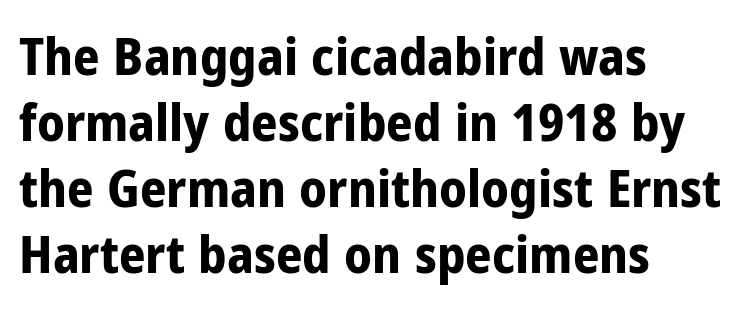
The image shows 52 px bold, condensed sans-serif type, upright; set left-aligned, normal line spacing (1.27x), normal letter spacing, not underlined; low stroke contrast and a medium x-height.
